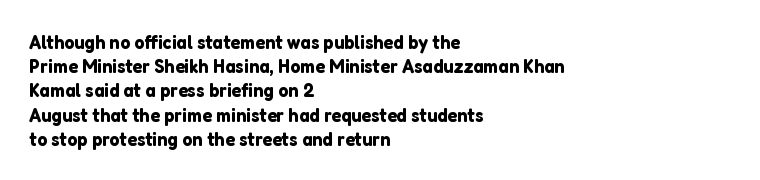
The image shows 20 px text type, upright; set left-aligned, line spacing 1.21x, normal letter spacing, not underlined.
